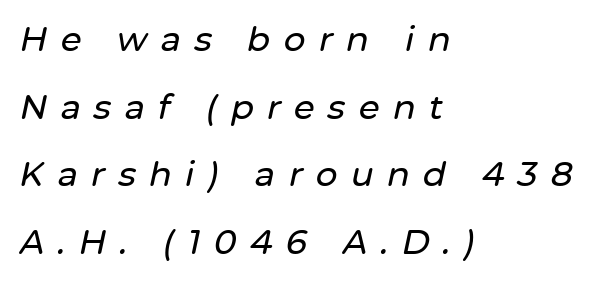
Q: Is the text italic (slanted)? A: Yes, it leans right by about 12 degrees.
Q: Is the text underlined? A: No.
Q: How is the paragraph aligned? A: Left-aligned.
Q: Is the spacing between letters normal or unusually wide? A: Unusually wide.
Q: Is the spacing between lines tight, normal or loose? A: Loose.
Q: Width (condensed, normal, or wide)? A: Normal.
Q: Stroke contrast? A: Low.
Q: x-height? A: Medium.
Q: Monospaced? A: No.
